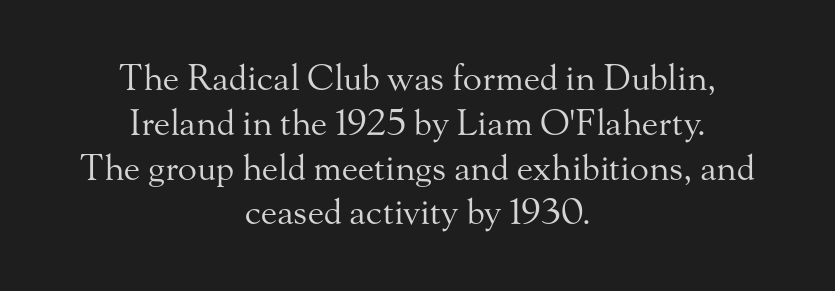
Q: Is the text bold? A: No.
Q: Is the text italic (slanted)? A: No, it is upright.
Q: Is the typeface a serif or a sans-serif typeface? A: Serif.
Q: Is the text underlined? A: No.
Q: How is the paragraph aligned? A: Centered.
Q: Is the spacing between letters normal or unusually wide? A: Normal.
Q: Is the spacing between lines tight, normal or loose? A: Normal.
Q: Width (condensed, normal, or wide)? A: Normal.
Q: Stroke contrast? A: Medium.
Q: x-height? A: Small.
Q: Monospaced? A: No.
